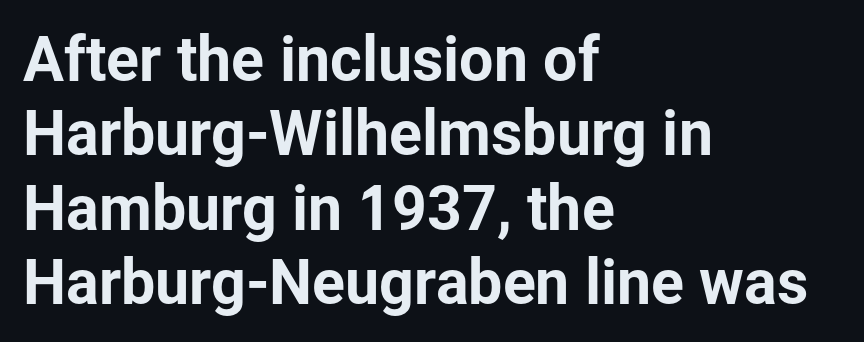
{"serif": "no", "italic": "no", "width": "normal", "stroke_contrast": "low", "x_height": "medium", "monospaced": "no", "underline": "no", "align": "left", "line_spacing_ratio": 1.22, "letter_spacing": "normal", "letter_spacing_em": 0.0, "glyph_px": 61}
